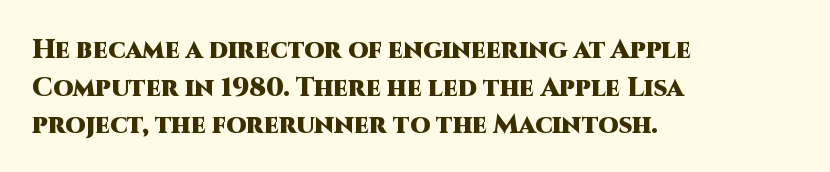
Q: Is the text bold? A: Yes.
Q: Is the text italic (slanted)? A: No, it is upright.
Q: Is the text underlined? A: No.
Q: How is the paragraph aligned? A: Left-aligned.
Q: Is the spacing between letters normal or unusually wide? A: Normal.
Q: Is the spacing between lines tight, normal or loose? A: Normal.
